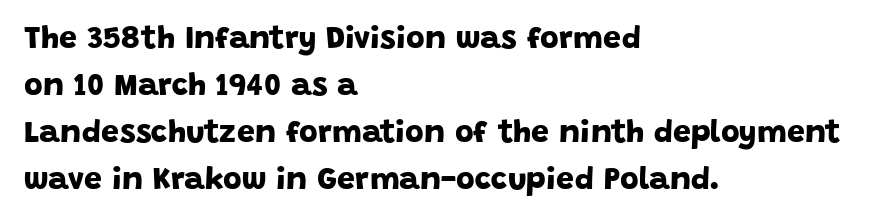
{"serif": "no", "bold": "yes", "weight": "bold", "width": "normal", "stroke_contrast": "low", "x_height": "large", "monospaced": "no", "underline": "no", "align": "left", "line_spacing": "normal", "line_spacing_ratio": 1.47, "letter_spacing": "normal", "letter_spacing_em": 0.0, "glyph_px": 32}
